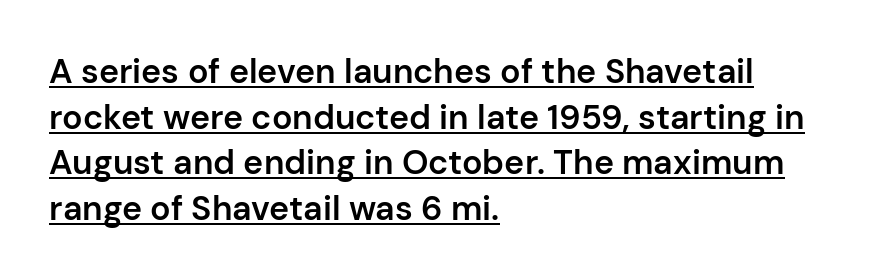
Q: Is the text bold? A: Semi-bold.
Q: Is the text italic (slanted)? A: No, it is upright.
Q: Is the typeface a serif or a sans-serif typeface? A: Sans-serif.
Q: Is the text underlined? A: Yes.
Q: How is the paragraph aligned? A: Left-aligned.
Q: Is the spacing between letters normal or unusually wide? A: Normal.
Q: Is the spacing between lines tight, normal or loose? A: Normal.
Q: Width (condensed, normal, or wide)? A: Normal.
Q: Stroke contrast? A: Low.
Q: x-height? A: Medium.
Q: Monospaced? A: No.
